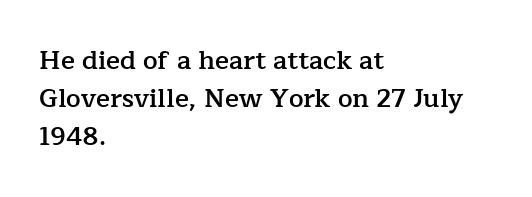
The image shows 26 px text type, upright; set left-aligned, normal line spacing (1.46x), normal letter spacing, not underlined.
